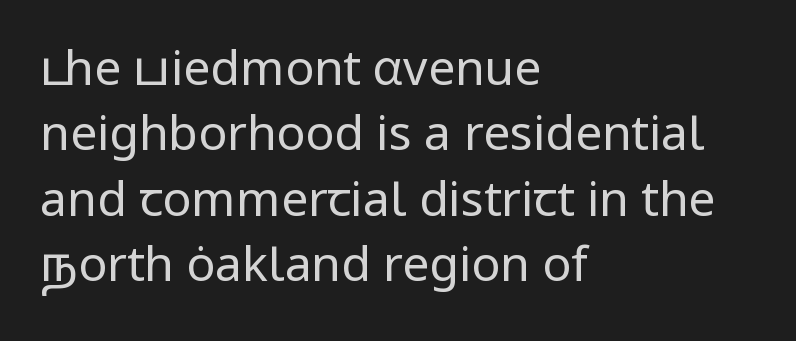
{"serif": "no", "italic": "no", "bold": "no", "weight": "regular", "width": "normal", "stroke_contrast": "low", "x_height": "medium", "monospaced": "no", "underline": "no", "align": "left", "line_spacing": "normal", "line_spacing_ratio": 1.36, "letter_spacing": "normal", "letter_spacing_em": 0.0, "glyph_px": 48}
